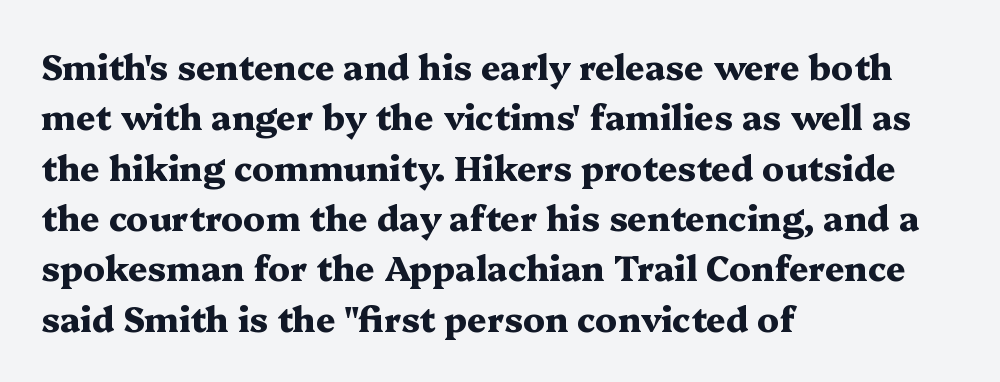
{"serif": "yes", "italic": "no", "bold": "yes", "weight": "heavy", "width": "wide", "stroke_contrast": "medium", "x_height": "medium", "monospaced": "no", "underline": "no", "align": "left", "line_spacing": "normal", "line_spacing_ratio": 1.48, "letter_spacing": "normal", "letter_spacing_em": 0.0, "glyph_px": 34}
